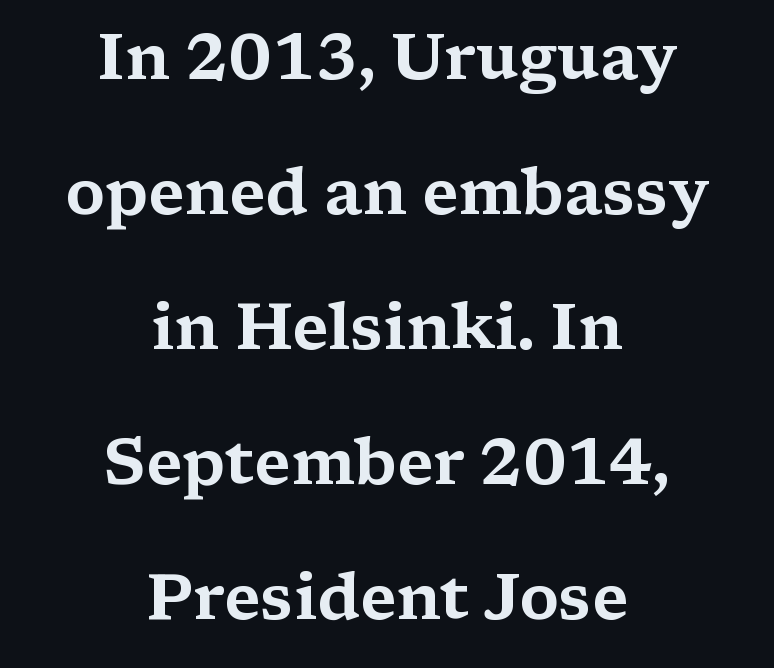
Q: Is the text italic (slanted)? A: No, it is upright.
Q: Is the typeface a serif or a sans-serif typeface? A: Serif.
Q: Is the text underlined? A: No.
Q: How is the paragraph aligned? A: Centered.
Q: Is the spacing between letters normal or unusually wide? A: Normal.
Q: Is the spacing between lines tight, normal or loose? A: Loose.
Q: Width (condensed, normal, or wide)? A: Wide.
Q: Stroke contrast? A: Medium.
Q: x-height? A: Medium.
Q: Monospaced? A: No.
